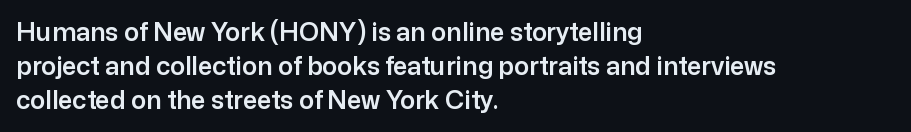
The image shows 25 px text type, upright; set left-aligned, normal line spacing (1.37x), normal letter spacing, not underlined.
